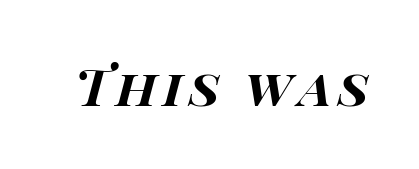
Note the varied advance widths — an 'i' is clearly narrower than an 'm'. The font's italic variant was chosen for this text. The face used here has the dense, thick strokes of a bold. Unmarked baselines from the first word to the last.
